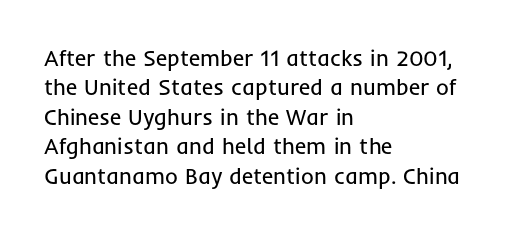
{"italic": "no", "bold": "no", "underline": "no", "align": "left", "line_spacing": "normal", "line_spacing_ratio": 1.34, "letter_spacing": "normal", "letter_spacing_em": 0.0, "glyph_px": 22}
